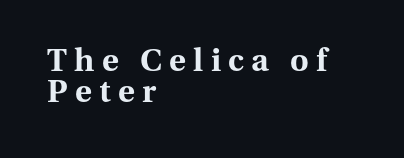
The image shows 32 px bold serif type, upright; set left-aligned, tight line spacing (0.97x), unusually wide letter spacing (+0.23 em), not underlined; medium stroke contrast and a medium x-height.
